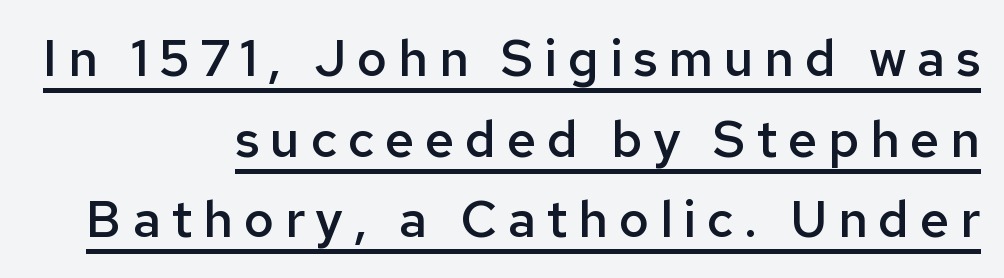
The image shows 51 px semibold sans-serif type, upright; set right-aligned, normal line spacing (1.58x), unusually wide letter spacing (+0.21 em), underlined; low stroke contrast and a medium x-height.
